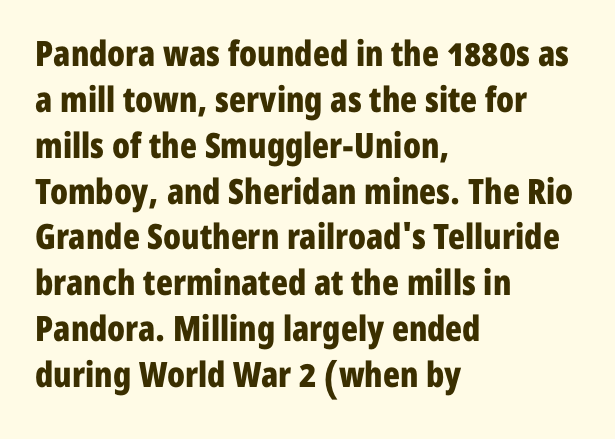
{"serif": "no", "italic": "no", "bold": "yes", "weight": "bold", "width": "condensed", "stroke_contrast": "low", "x_height": "medium", "monospaced": "no", "underline": "no", "align": "left", "line_spacing": "normal", "line_spacing_ratio": 1.31, "letter_spacing": "normal", "letter_spacing_em": 0.0, "glyph_px": 35}
